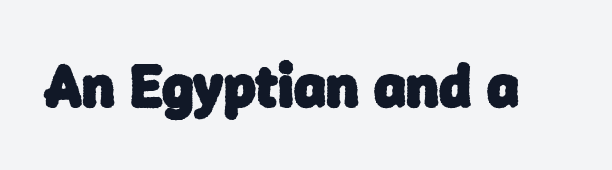
Q: Is the text bold? A: Yes.
Q: Is the typeface a serif or a sans-serif typeface? A: Sans-serif.
Q: Is the text underlined? A: No.
Q: Is the spacing between letters normal or unusually wide? A: Normal.
Q: Width (condensed, normal, or wide)? A: Normal.
Q: Stroke contrast? A: Low.
Q: x-height? A: Medium.
Q: Monospaced? A: No.
